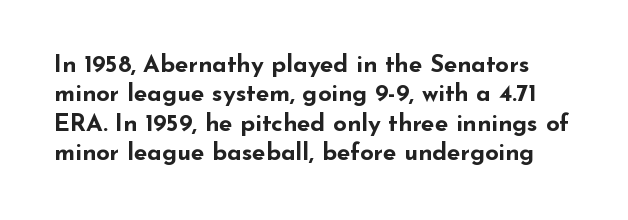
{"italic": "no", "bold": "yes", "underline": "no", "line_spacing_ratio": 1.22, "letter_spacing": "normal", "letter_spacing_em": 0.0, "glyph_px": 24}
